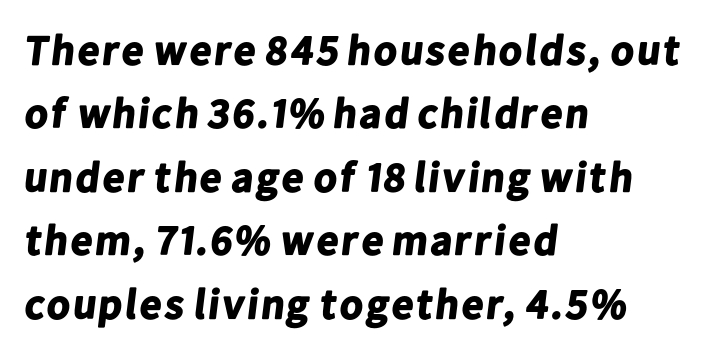
Q: Is the text bold? A: Yes.
Q: Is the typeface a serif or a sans-serif typeface? A: Sans-serif.
Q: Is the text underlined? A: No.
Q: How is the paragraph aligned? A: Left-aligned.
Q: Is the spacing between letters normal or unusually wide? A: Normal.
Q: Is the spacing between lines tight, normal or loose? A: Normal.
Q: Width (condensed, normal, or wide)? A: Normal.
Q: Stroke contrast? A: Low.
Q: x-height? A: Medium.
Q: Monospaced? A: No.
